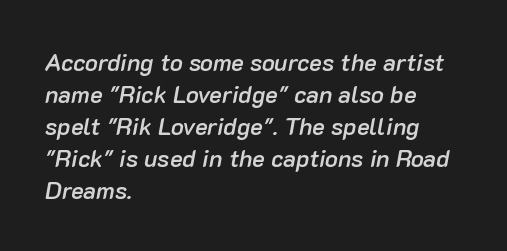
The image shows 24 px text type, italic (leaning right); set left-aligned, normal line spacing (1.33x), normal letter spacing, not underlined.
